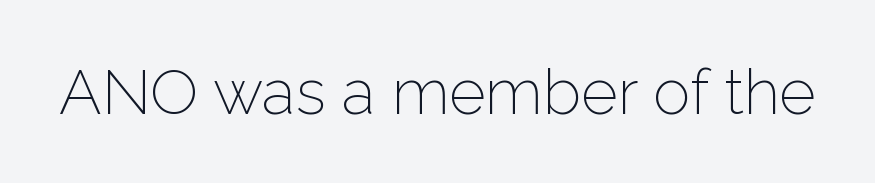
A typesetter would call this zero additional tracking. Note the varied advance widths — an 'i' is clearly narrower than an 'm'. This sample uses a sans-serif face. Is the stroke heavy? The answer is a plain regular-or-lighter. Check under the words: just untouched page.
